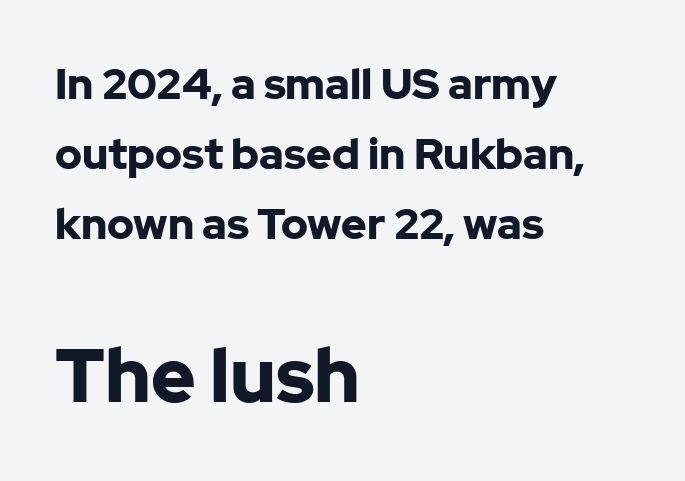
The text block is weighted toward the left margin, trailing off unevenly rightward. Between these two stacked blocks, the lower one wins on size. The sample has been set heavy, in full bold. The lettering holds an erect, upright posture throughout. The passage shown is typeset with a sans-serif family. Just letters on the line, the space beneath them empty.
